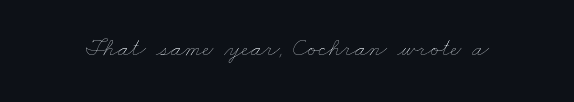
{"bold": "no", "underline": "no", "letter_spacing": "normal", "letter_spacing_em": 0.0, "glyph_px": 25}
